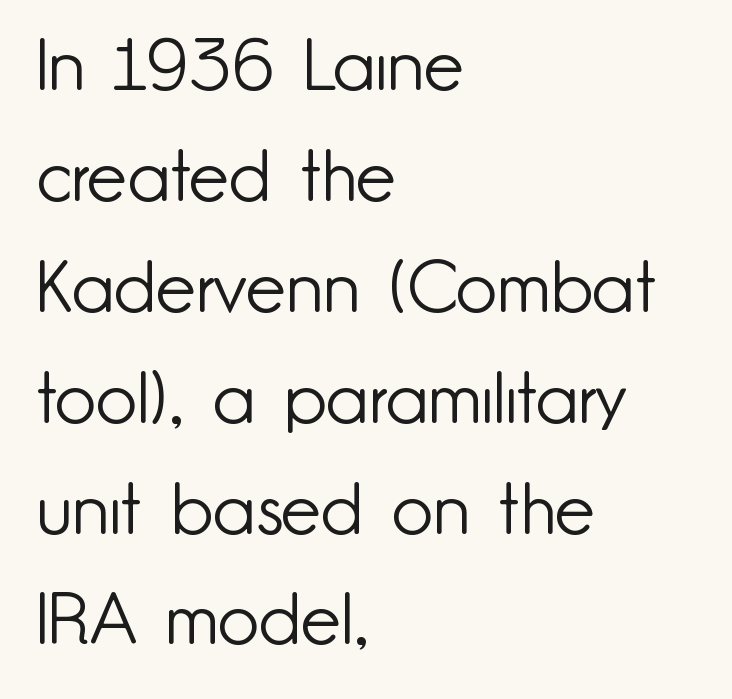
The image shows 72 px light sans-serif type, upright; set left-aligned, normal line spacing (1.54x), normal letter spacing, not underlined; low stroke contrast and a small x-height.
